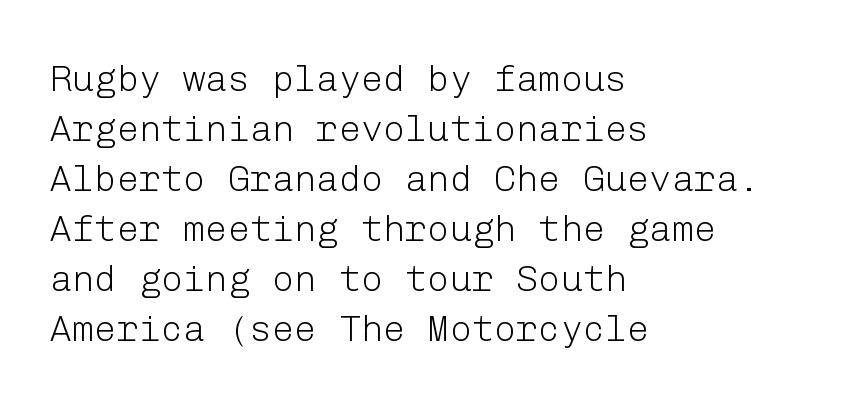
{"serif": "no", "italic": "no", "bold": "no", "weight": "light", "width": "normal", "stroke_contrast": "low", "x_height": "medium", "underline": "no", "align": "left", "line_spacing": "normal", "line_spacing_ratio": 1.35, "letter_spacing": "normal", "letter_spacing_em": 0.0, "glyph_px": 37}
